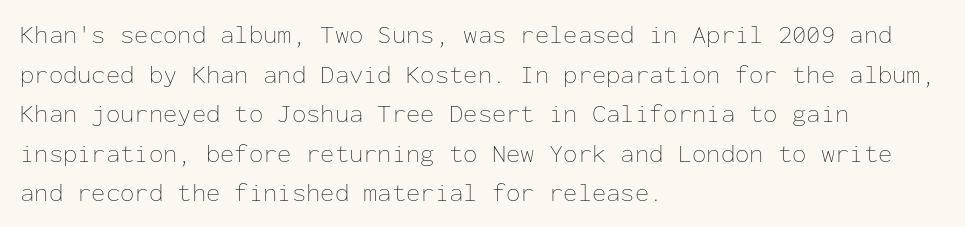
{"italic": "no", "bold": "no", "underline": "no", "align": "left", "line_spacing": "normal", "line_spacing_ratio": 1.52, "letter_spacing": "normal", "letter_spacing_em": 0.0, "glyph_px": 26}
